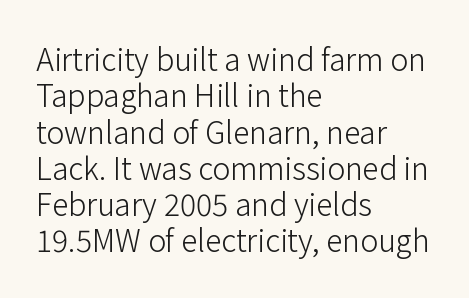
The image shows 30 px light sans-serif type, upright; set left-aligned, line spacing 1.21x, normal letter spacing, not underlined; low stroke contrast and a medium x-height.
